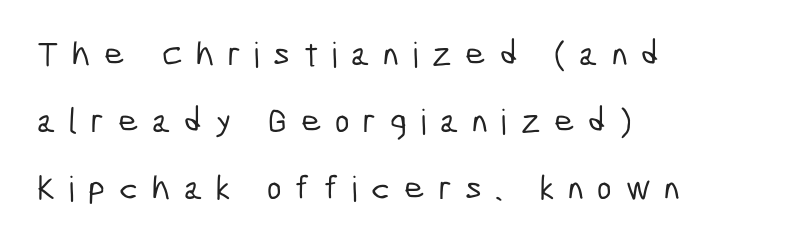
{"serif": "no", "width": "condensed", "stroke_contrast": "low", "x_height": "medium", "monospaced": "no", "underline": "no", "align": "left", "line_spacing": "loose", "line_spacing_ratio": 1.91, "letter_spacing": "wide", "letter_spacing_em": 0.39, "glyph_px": 35}
